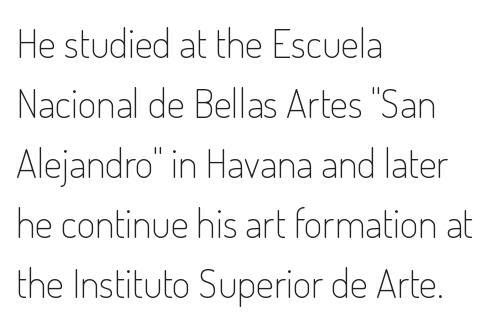
Q: Is the text bold? A: No.
Q: Is the text italic (slanted)? A: No, it is upright.
Q: Is the typeface a serif or a sans-serif typeface? A: Sans-serif.
Q: Is the text underlined? A: No.
Q: How is the paragraph aligned? A: Left-aligned.
Q: Is the spacing between letters normal or unusually wide? A: Normal.
Q: Is the spacing between lines tight, normal or loose? A: Normal.
Q: Width (condensed, normal, or wide)? A: Condensed.
Q: Stroke contrast? A: Low.
Q: x-height? A: Small.
Q: Monospaced? A: No.
